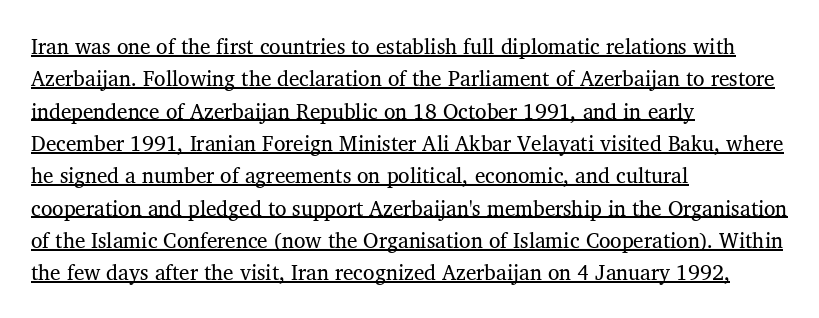
Q: Is the text italic (slanted)? A: No, it is upright.
Q: Is the text underlined? A: Yes.
Q: How is the paragraph aligned? A: Left-aligned.
Q: Is the spacing between letters normal or unusually wide? A: Normal.
Q: Is the spacing between lines tight, normal or loose? A: Normal.
